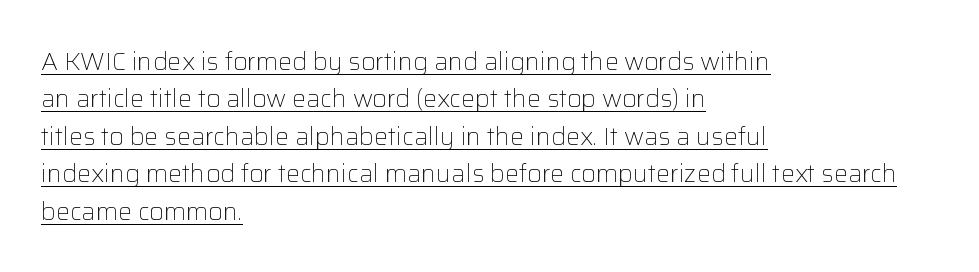
{"italic": "no", "bold": "no", "underline": "yes", "align": "left", "line_spacing": "normal", "line_spacing_ratio": 1.5, "letter_spacing": "normal", "letter_spacing_em": 0.0, "glyph_px": 25}
